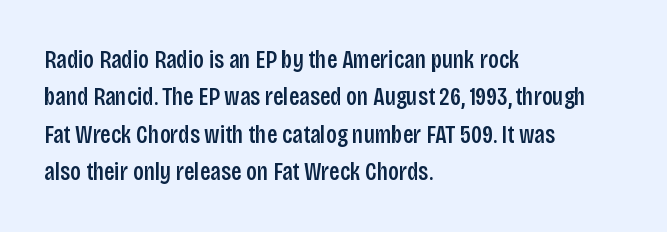
Q: Is the text bold? A: Semi-bold.
Q: Is the text italic (slanted)? A: No, it is upright.
Q: Is the text underlined? A: No.
Q: How is the paragraph aligned? A: Left-aligned.
Q: Is the spacing between letters normal or unusually wide? A: Normal.
Q: Is the spacing between lines tight, normal or loose? A: Normal.
